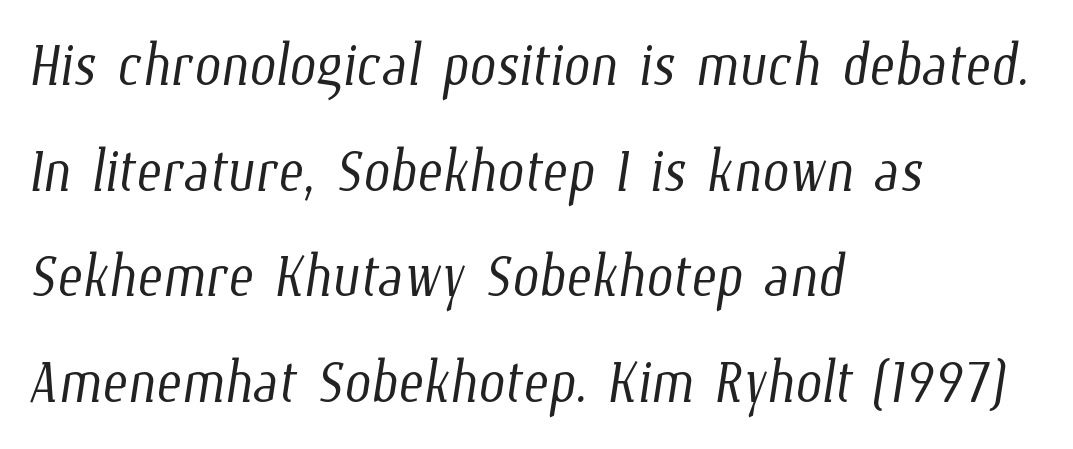
How would I describe the line gaps? Plain and ordinary. Proportional: the letters do not fall into vertical columns. The specimen omits any rule beneath the text block's lines. Glyph-to-glyph distance matches everyday printed text. The typesetter chose a ragged-right arrangement here. The face looks like a standard text weight, possibly lighter.
